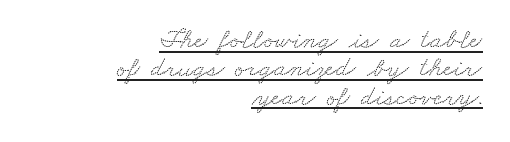
The image shows 28 px wide type; set right-aligned, tight line spacing (1.01x), normal letter spacing, underlined; low stroke contrast and a small x-height.
